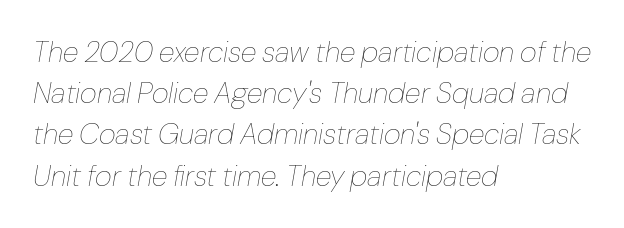
{"italic": "yes", "lean": "right", "slant_degrees": 10, "bold": "no", "weight": "thin", "width": "normal", "stroke_contrast": "low", "x_height": "medium", "monospaced": "no", "underline": "no", "align": "left", "line_spacing": "normal", "line_spacing_ratio": 1.42, "letter_spacing": "normal", "letter_spacing_em": 0.0, "glyph_px": 29}
